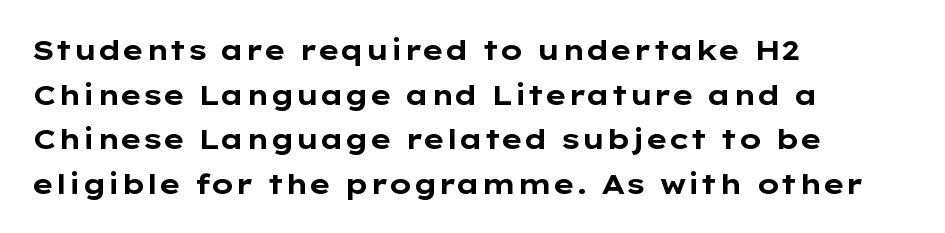
The image shows 28 px bold, wide sans-serif type, upright; set left-aligned, normal line spacing (1.59x), normal letter spacing, not underlined; low stroke contrast and a medium x-height.
